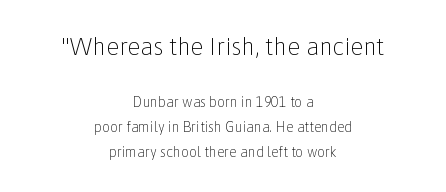
Q: Is the text bold? A: No.
Q: Is the text italic (slanted)? A: No, it is upright.
Q: Is the text underlined? A: No.
Q: How is the paragraph aligned? A: Centered.
Q: Is the spacing between letters normal or unusually wide? A: Normal.
Q: Which block of text is set in a larger size, the first (top) or the second (bottom)? A: The first (top) one.
